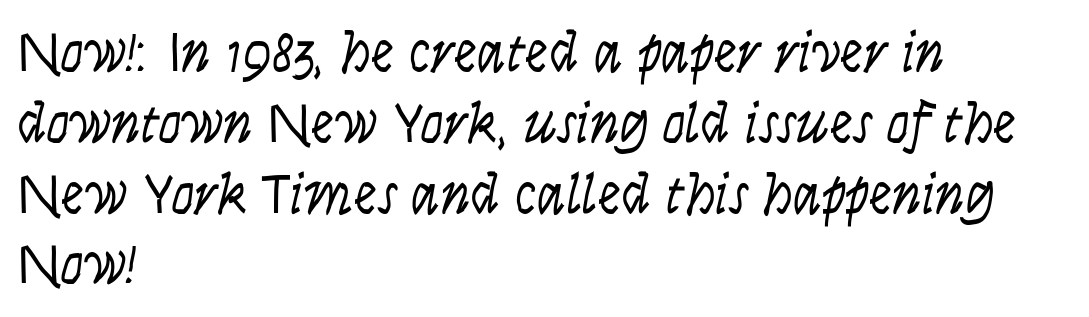
The image shows 58 px light, condensed sans-serif type; set left-aligned, line spacing 1.22x, normal letter spacing, not underlined; low stroke contrast and a large x-height.
